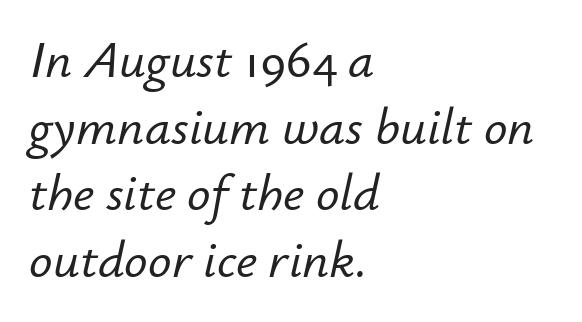
The image shows 52 px text type, italic (leaning right); set left-aligned, normal line spacing (1.28x), normal letter spacing, not underlined; low stroke contrast and a small x-height.
